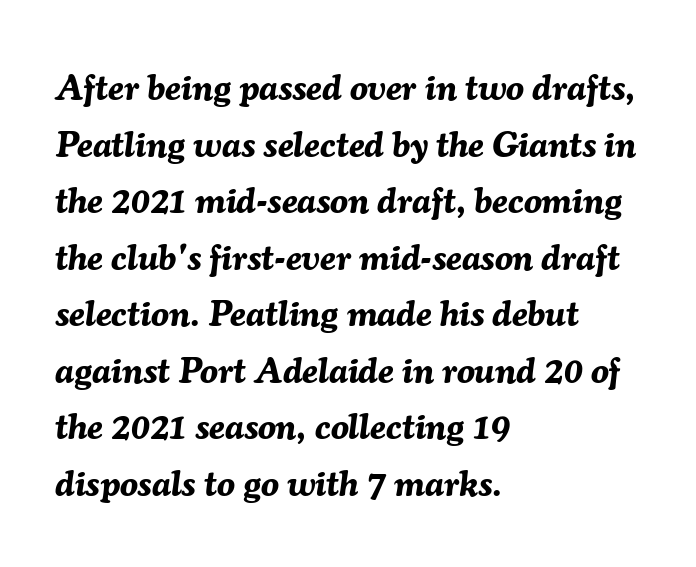
A typesetter would call this proportional, since set widths differ per character. How would I describe the line gaps? Plain and ordinary. The strokes are fattened all the way to bold. Letter spacing: default. Clear beneath every line of the passage. All the whitespace from short lines collects on the right.
